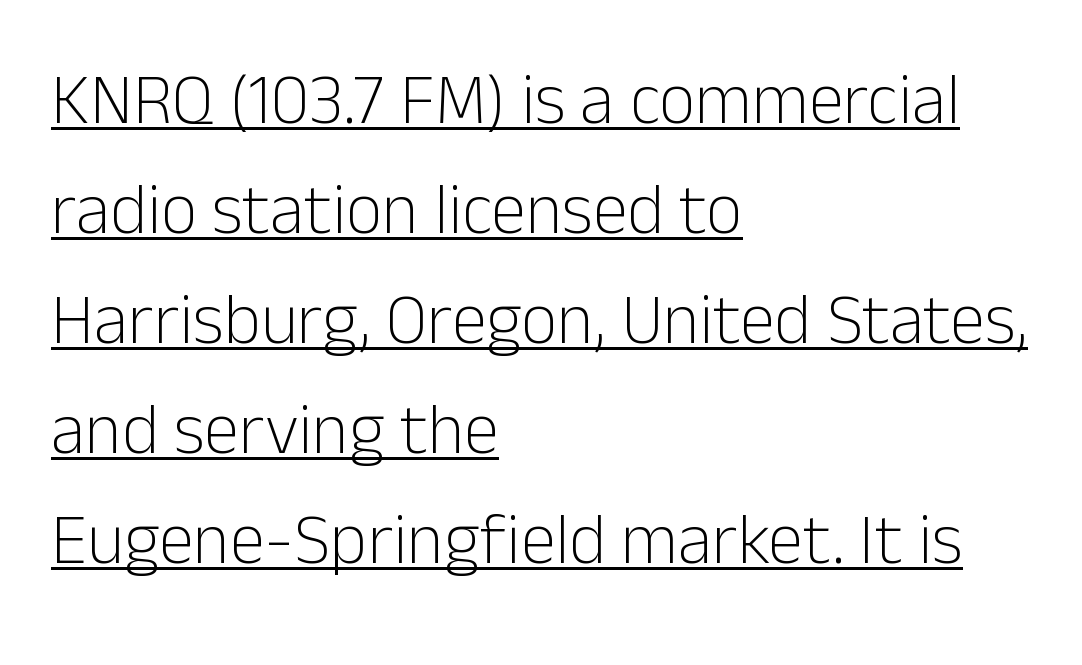
Q: Is the text bold? A: No.
Q: Is the text italic (slanted)? A: No, it is upright.
Q: Is the typeface a serif or a sans-serif typeface? A: Sans-serif.
Q: Is the text underlined? A: Yes.
Q: How is the paragraph aligned? A: Left-aligned.
Q: Is the spacing between letters normal or unusually wide? A: Normal.
Q: Is the spacing between lines tight, normal or loose? A: Normal.
Q: Width (condensed, normal, or wide)? A: Normal.
Q: Stroke contrast? A: Low.
Q: x-height? A: Medium.
Q: Monospaced? A: No.
